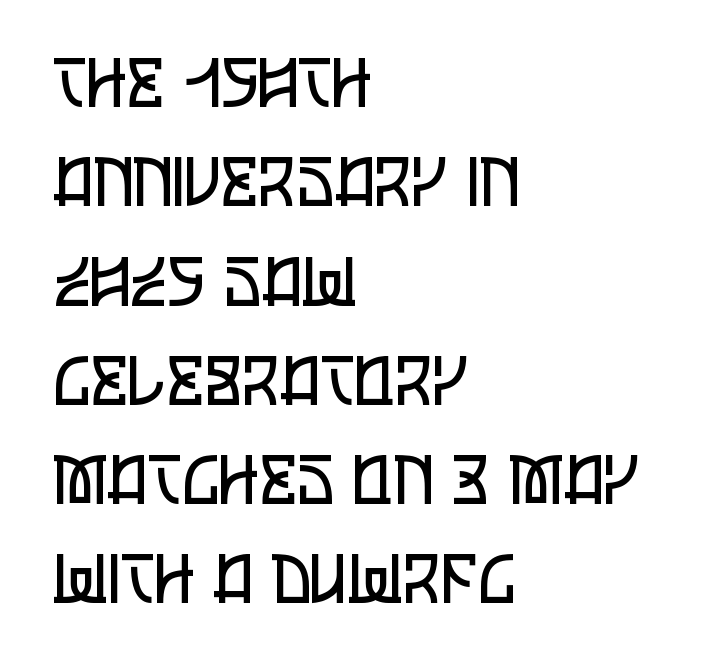
Q: Is the text bold? A: No.
Q: Is the text italic (slanted)? A: No, it is upright.
Q: Is the typeface a serif or a sans-serif typeface? A: Sans-serif.
Q: Is the text underlined? A: No.
Q: How is the paragraph aligned? A: Left-aligned.
Q: Is the spacing between letters normal or unusually wide? A: Normal.
Q: Is the spacing between lines tight, normal or loose? A: Normal.
Q: Width (condensed, normal, or wide)? A: Condensed.
Q: Stroke contrast? A: Low.
Q: x-height? A: Large.
Q: Monospaced? A: No.
